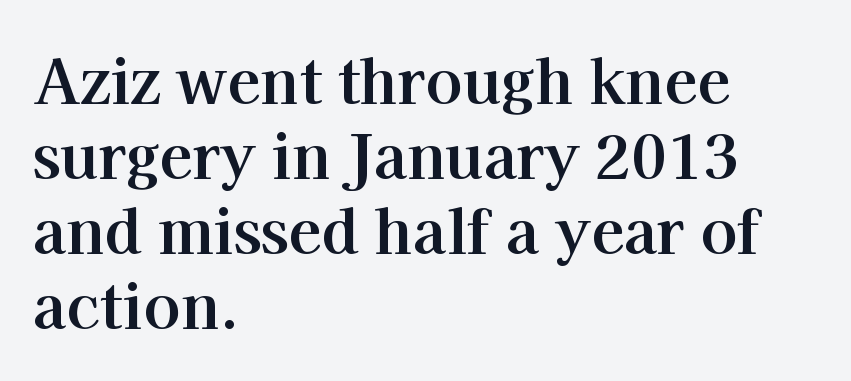
Q: Is the text bold? A: Yes.
Q: Is the text italic (slanted)? A: No, it is upright.
Q: Is the typeface a serif or a sans-serif typeface? A: Serif.
Q: Is the text underlined? A: No.
Q: How is the paragraph aligned? A: Left-aligned.
Q: Is the spacing between letters normal or unusually wide? A: Normal.
Q: Width (condensed, normal, or wide)? A: Normal.
Q: Stroke contrast? A: High.
Q: x-height? A: Medium.
Q: Monospaced? A: No.
